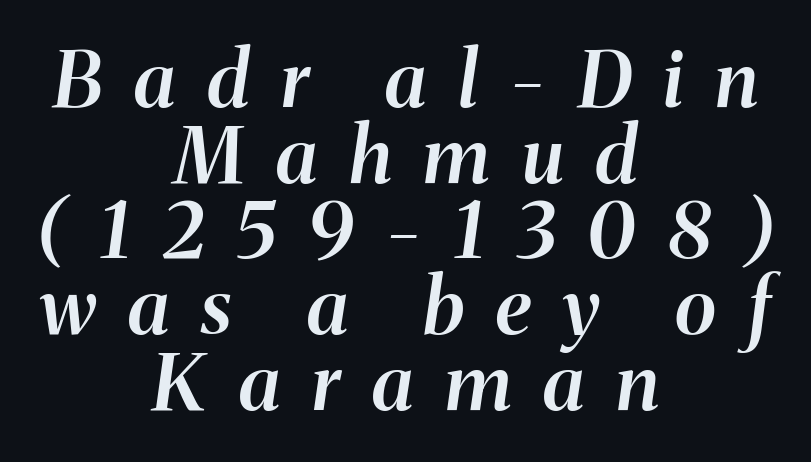
Compared with typical paragraphs, the rows here are closer together. Visually the block forms a symmetrical silhouette, jagged on both flanks. Here the glyphs are tracked loosely, breaking word shapes into spaced letters. The foot of each line stays bare and open.
